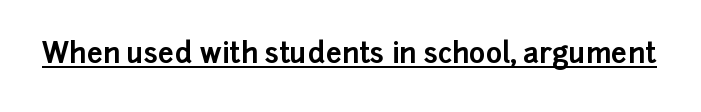
These lines are composed in type without serifs. How are the letters spaced? Ordinarily, with no added tracking. Caption: bold face, heavy strokes. This is underlined copy, the kind a proofreader might mark for attention. This sample uses an upright cut, with every glyph sitting square on the baseline. Each letter keeps its own natural width here, so spacing adapts to shape.
